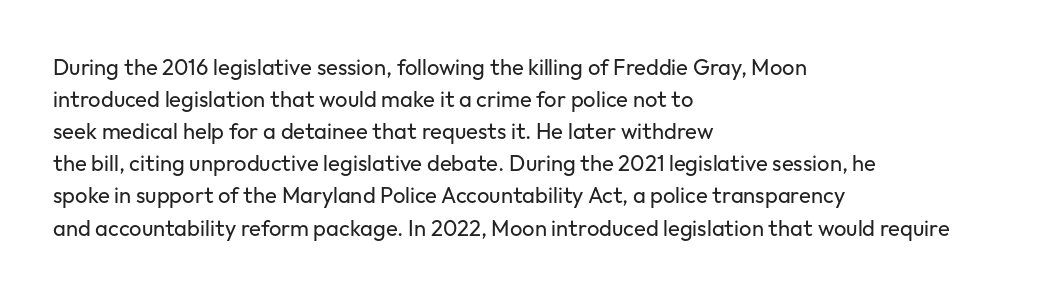
{"italic": "no", "bold": "no", "underline": "no", "align": "left", "line_spacing": "normal", "line_spacing_ratio": 1.46, "letter_spacing": "normal", "letter_spacing_em": 0.0, "glyph_px": 22}
